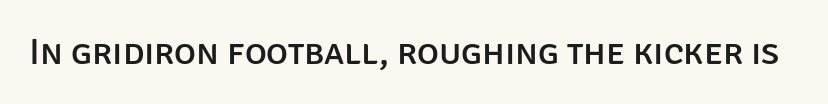
Rule under the text: the space is simply empty. Notice how the stems are strictly vertical — no italics here. The letters advance in unequal steps, a hallmark of proportional type. Nothing sits at the stroke ends, so this counts as sans-serif. Look at the tracking — it's just the regular setting, nothing added.
